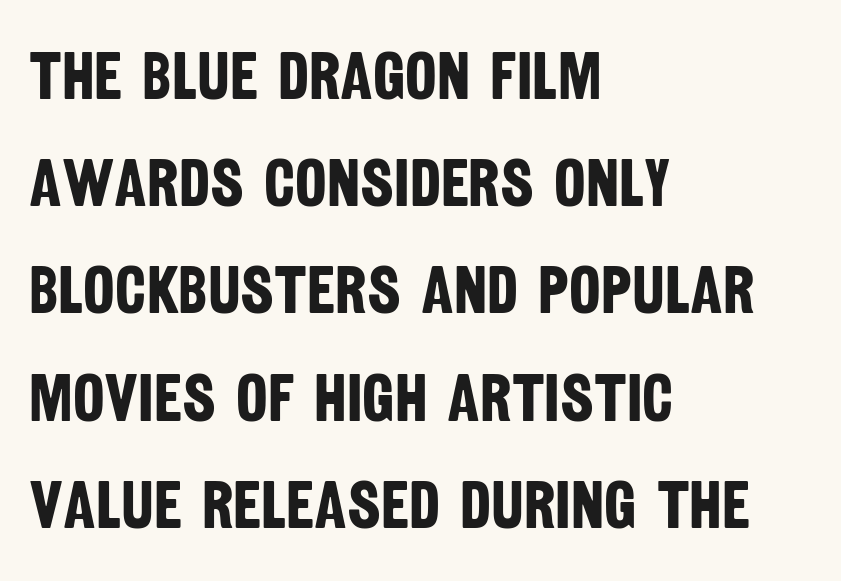
Q: Is the text bold? A: Yes.
Q: Is the typeface a serif or a sans-serif typeface? A: Sans-serif.
Q: Is the text underlined? A: No.
Q: How is the paragraph aligned? A: Left-aligned.
Q: Is the spacing between letters normal or unusually wide? A: Normal.
Q: Is the spacing between lines tight, normal or loose? A: Normal.
Q: Width (condensed, normal, or wide)? A: Condensed.
Q: Stroke contrast? A: Low.
Q: x-height? A: Large.
Q: Monospaced? A: No.
